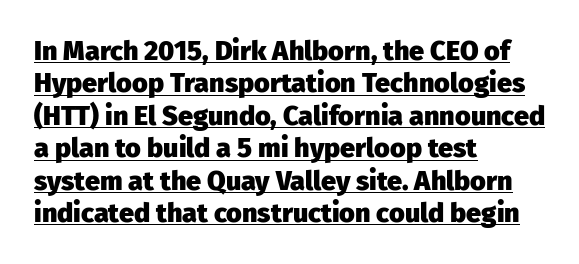
Q: Is the text bold? A: Yes.
Q: Is the text italic (slanted)? A: No, it is upright.
Q: Is the text underlined? A: Yes.
Q: How is the paragraph aligned? A: Left-aligned.
Q: Is the spacing between letters normal or unusually wide? A: Normal.
